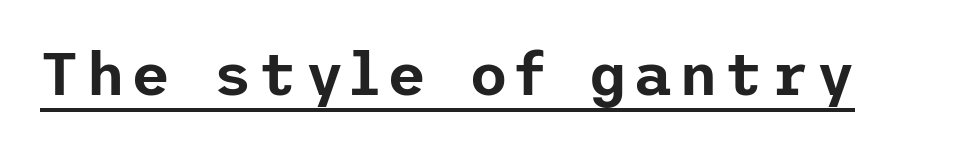
Q: Is the text italic (slanted)? A: No, it is upright.
Q: Is the typeface a serif or a sans-serif typeface? A: Sans-serif.
Q: Is the text underlined? A: Yes.
Q: Width (condensed, normal, or wide)? A: Normal.
Q: Stroke contrast? A: Low.
Q: x-height? A: Medium.
